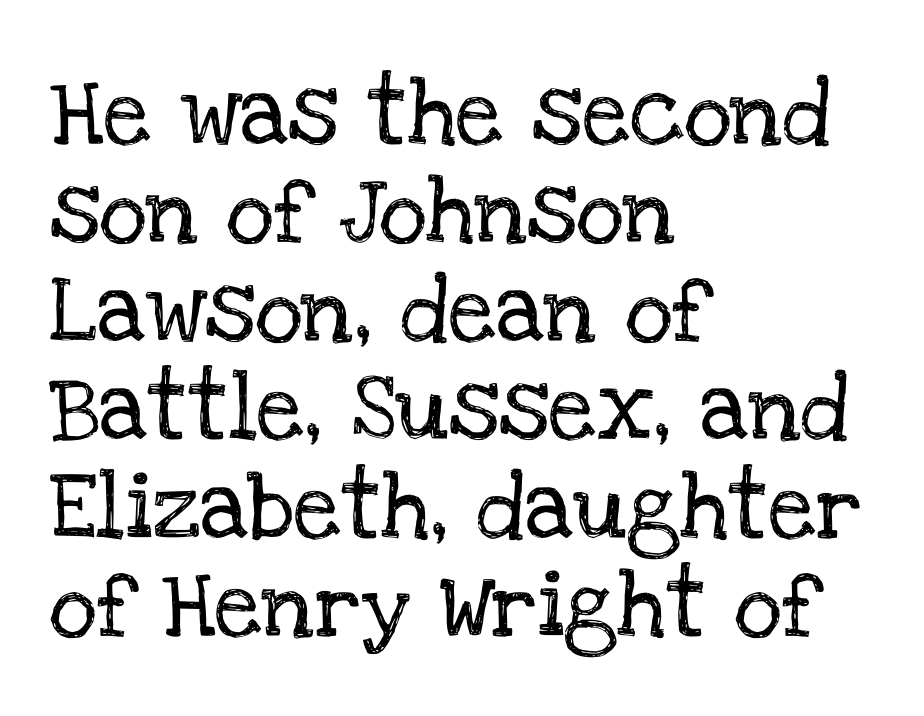
The image shows 67 px serif type, upright; set left-aligned, normal line spacing (1.47x), normal letter spacing, not underlined; low stroke contrast and a large x-height.
